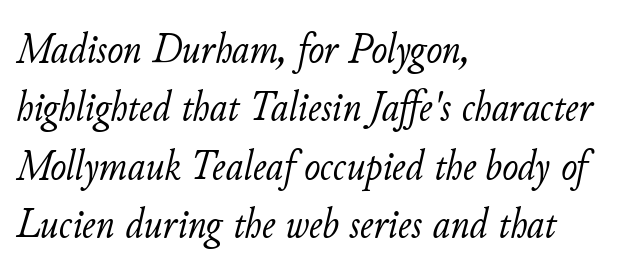
{"italic": "yes", "lean": "right", "slant_degrees": 11, "bold": "no", "weight": "light", "width": "normal", "stroke_contrast": "low", "x_height": "small", "monospaced": "no", "underline": "no", "align": "left", "line_spacing": "normal", "line_spacing_ratio": 1.36, "letter_spacing": "normal", "letter_spacing_em": 0.0, "glyph_px": 43}
